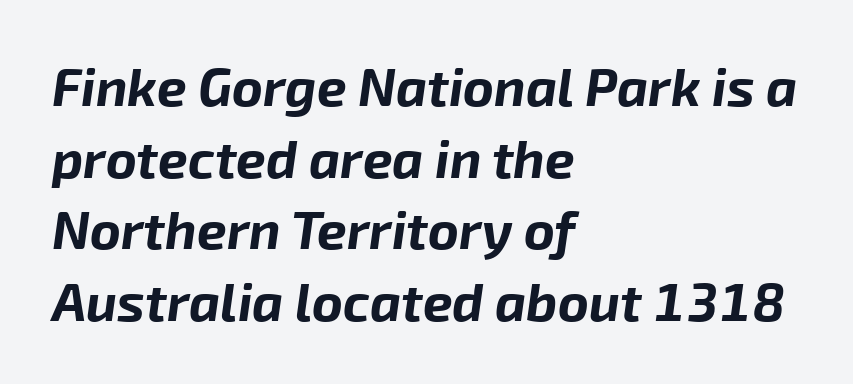
The image shows 53 px bold type, italic (leaning right); set left-aligned, normal line spacing (1.35x), normal letter spacing, not underlined; low stroke contrast and a medium x-height.
